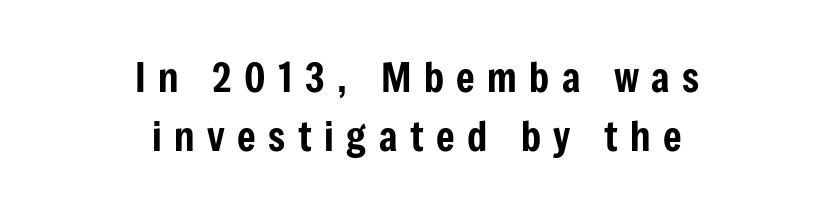
{"serif": "no", "italic": "no", "width": "condensed", "stroke_contrast": "low", "x_height": "medium", "monospaced": "no", "underline": "no", "align": "center", "line_spacing": "normal", "line_spacing_ratio": 1.48, "letter_spacing": "wide", "letter_spacing_em": 0.31, "glyph_px": 40}
